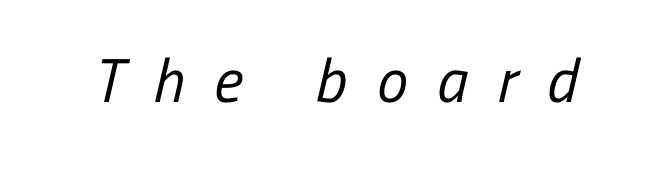
Q: Is the text bold? A: No.
Q: Is the typeface a serif or a sans-serif typeface? A: Sans-serif.
Q: Is the text underlined? A: No.
Q: Is the spacing between letters normal or unusually wide? A: Unusually wide.
Q: Width (condensed, normal, or wide)? A: Condensed.
Q: Stroke contrast? A: Low.
Q: x-height? A: Medium.
Q: Monospaced? A: No.
